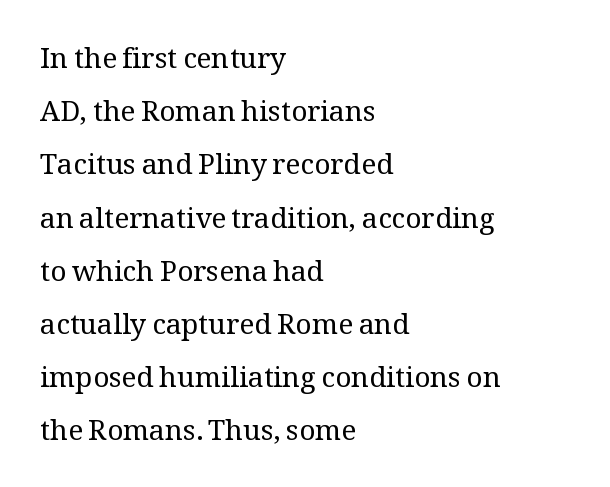
Yep, those are serifs on the letters. Is this a fixed-width face? No — the glyphs have proportional, varying widths. A great deal of white space separates one row of letters from the next. Each stroke keeps to a modest, everyday thickness or less. Rendered with straight, roman letterforms. If you drew a ruler down the left edge, every line would touch it.
